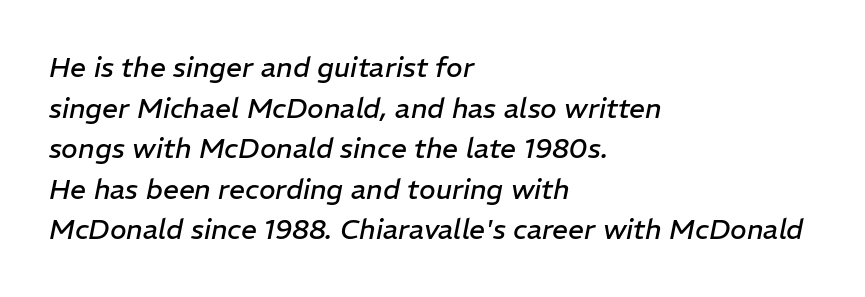
Here the designer chose a conventional face with non-uniform glyph widths. Decoration check: the copy has no underline. The tracking reads as untouched default to a designer's eye. Emphasis-style slanted type is in use.
